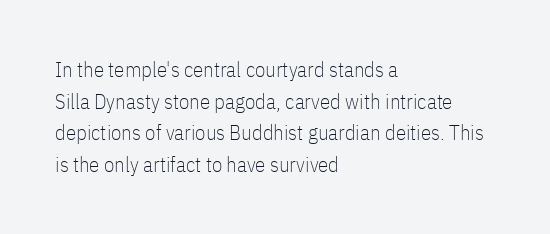
{"italic": "no", "bold": "no", "underline": "no", "align": "left", "line_spacing": "normal", "line_spacing_ratio": 1.51, "letter_spacing": "normal", "letter_spacing_em": 0.0, "glyph_px": 21}
